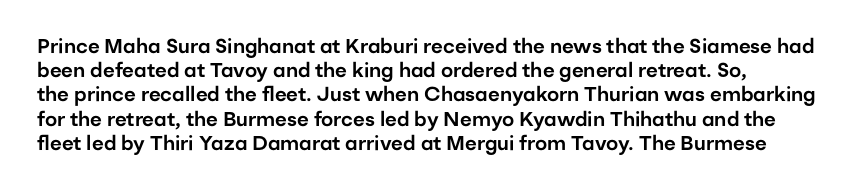
{"italic": "no", "underline": "no", "align": "left", "line_spacing_ratio": 1.21, "letter_spacing": "normal", "letter_spacing_em": 0.0, "glyph_px": 20}
